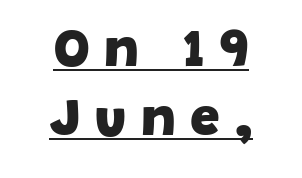
These lines are centered, leaving both edges ragged. Compared with undecorated copy, this sample adds a rule below the words. Looks like regular typesetting: each glyph gets only the width it needs. Honestly, the letter spacing is so wide it's the main thing you notice.
